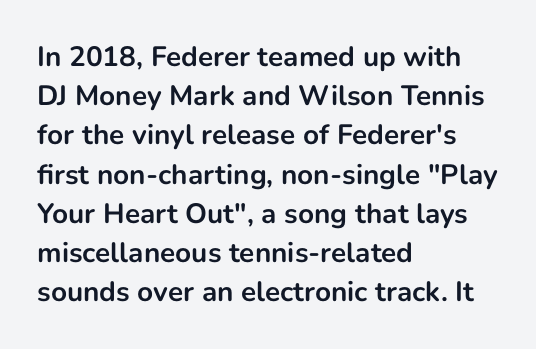
The image shows 28 px bold sans-serif type, upright; set left-aligned, normal line spacing (1.4x), normal letter spacing, not underlined; low stroke contrast and a medium x-height.
